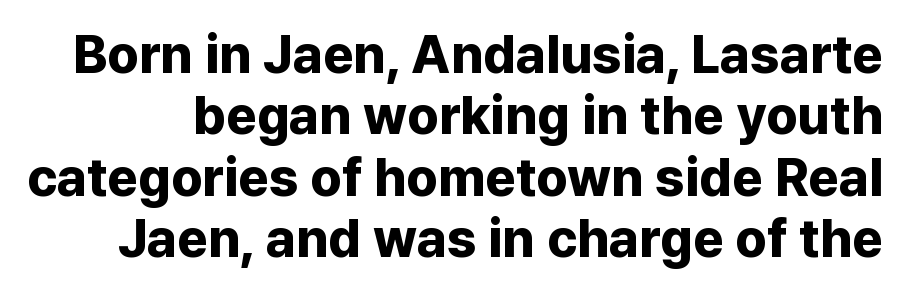
{"serif": "no", "italic": "no", "bold": "yes", "weight": "bold", "width": "normal", "stroke_contrast": "low", "x_height": "medium", "monospaced": "no", "underline": "no", "line_spacing_ratio": 1.16, "letter_spacing": "normal", "letter_spacing_em": 0.0, "glyph_px": 53}
